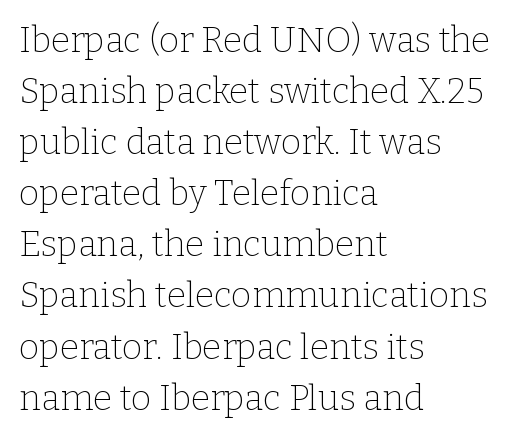
Q: Is the text bold? A: No.
Q: Is the text italic (slanted)? A: No, it is upright.
Q: Is the typeface a serif or a sans-serif typeface? A: Serif.
Q: Is the text underlined? A: No.
Q: How is the paragraph aligned? A: Left-aligned.
Q: Is the spacing between letters normal or unusually wide? A: Normal.
Q: Is the spacing between lines tight, normal or loose? A: Normal.
Q: Width (condensed, normal, or wide)? A: Normal.
Q: Stroke contrast? A: Low.
Q: x-height? A: Medium.
Q: Monospaced? A: No.
